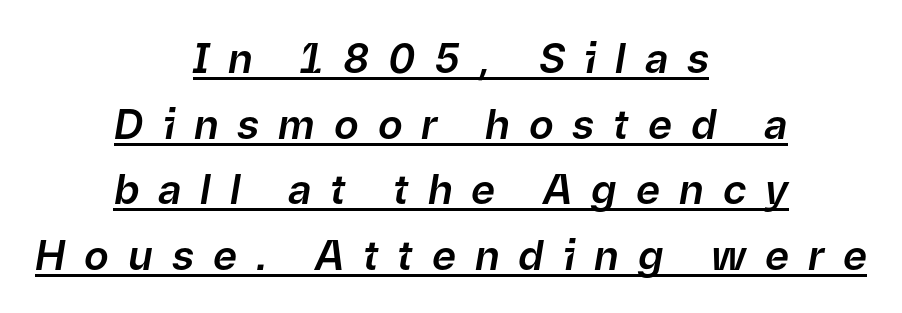
Q: Is the text italic (slanted)? A: Yes, it leans right by about 9 degrees.
Q: Is the text underlined? A: Yes.
Q: How is the paragraph aligned? A: Centered.
Q: Is the spacing between letters normal or unusually wide? A: Unusually wide.
Q: Is the spacing between lines tight, normal or loose? A: Normal.
Q: Width (condensed, normal, or wide)? A: Normal.
Q: Stroke contrast? A: Low.
Q: x-height? A: Medium.
Q: Monospaced? A: No.
